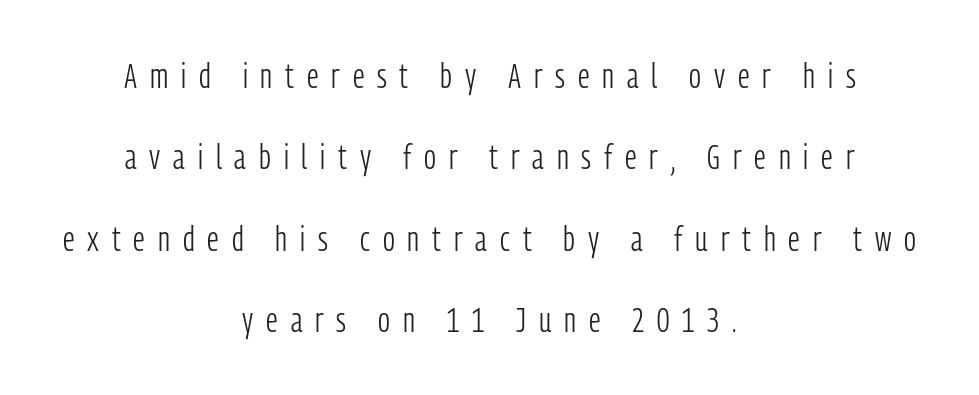
The image shows 34 px light, condensed sans-serif type, upright; set centered, loose line spacing (2.39x), unusually wide letter spacing (+0.38 em), not underlined; low stroke contrast and a medium x-height.
